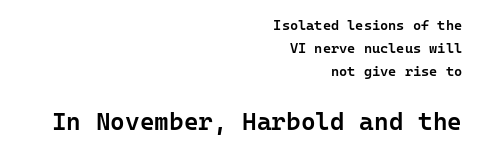
{"italic": "no", "bold": "semi", "underline": "no", "align": "right", "line_spacing": "normal", "line_spacing_ratio": 1.65, "letter_spacing": "normal", "letter_spacing_em": 0.0, "larger_block": "second", "size_ratio": 1.79, "glyph_px": 25}
